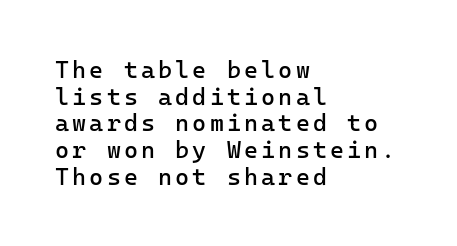
The image shows 24 px text type, upright; set left-aligned, tight line spacing (1.11x), not underlined.
